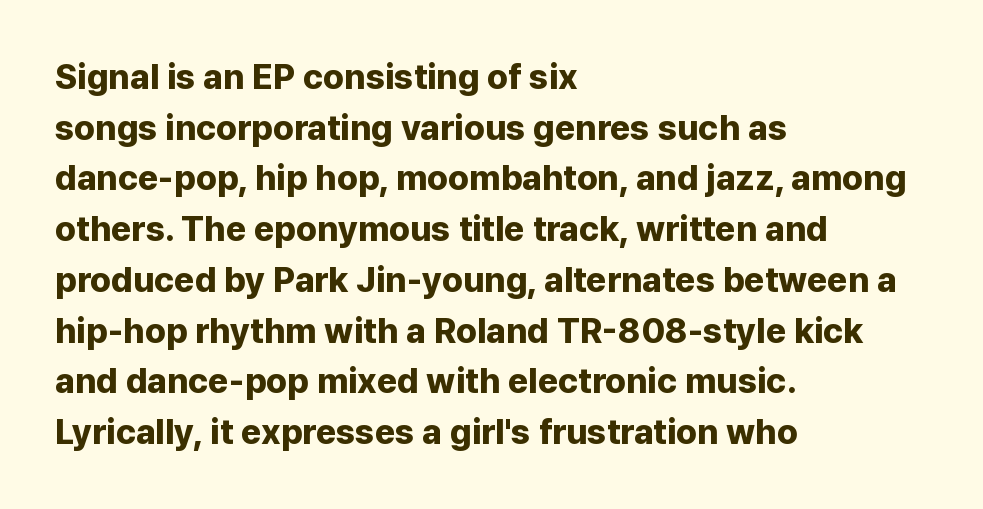
{"serif": "no", "italic": "no", "bold": "yes", "weight": "bold", "width": "normal", "stroke_contrast": "low", "x_height": "medium", "monospaced": "no", "underline": "no", "align": "left", "line_spacing": "normal", "line_spacing_ratio": 1.45, "letter_spacing": "normal", "letter_spacing_em": 0.0, "glyph_px": 35}
